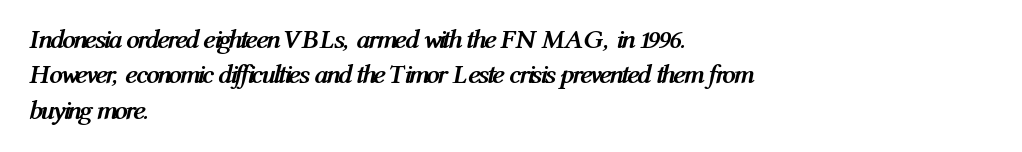
Q: Is the text bold? A: Yes.
Q: Is the text italic (slanted)? A: Yes, it leans right by about 12 degrees.
Q: Is the text underlined? A: No.
Q: How is the paragraph aligned? A: Left-aligned.
Q: Is the spacing between letters normal or unusually wide? A: Normal.
Q: Is the spacing between lines tight, normal or loose? A: Normal.
